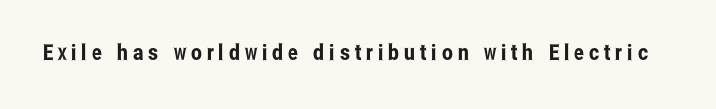
Q: Is the text italic (slanted)? A: No, it is upright.
Q: Is the text underlined? A: No.
Q: Is the spacing between letters normal or unusually wide? A: Unusually wide.
